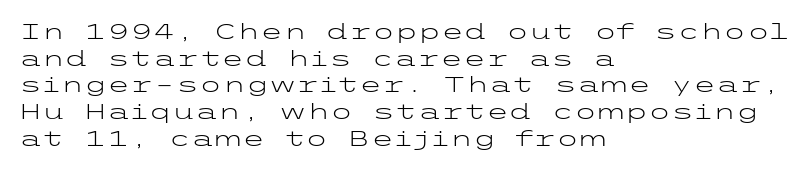
Q: Is the text bold? A: No.
Q: Is the text italic (slanted)? A: No, it is upright.
Q: Is the text underlined? A: No.
Q: How is the paragraph aligned? A: Left-aligned.
Q: Is the spacing between letters normal or unusually wide? A: Normal.
Q: Is the spacing between lines tight, normal or loose? A: Normal.
